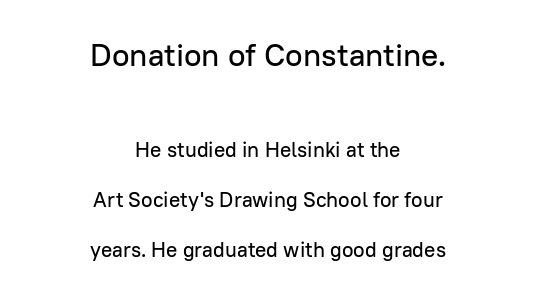
The image shows 32 px sans-serif type, upright; set centered, loose line spacing (2.39x), normal letter spacing, not underlined; the first (top) block is 1.52x larger; low stroke contrast and a medium x-height.
